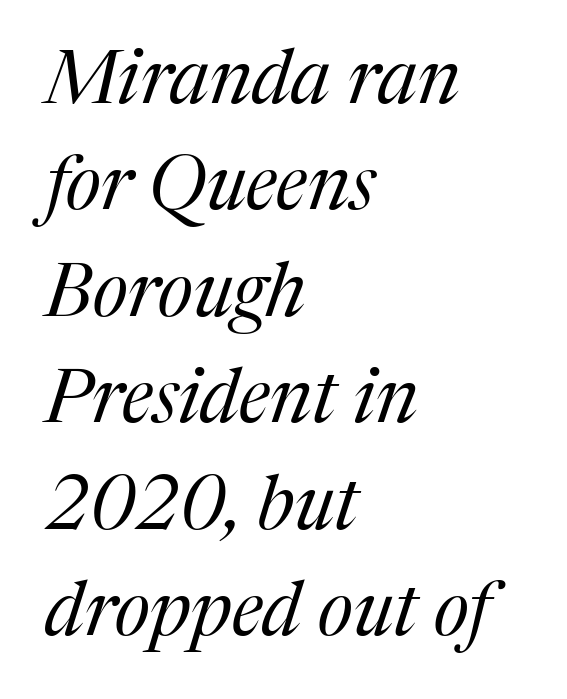
{"serif": "yes", "italic": "yes", "lean": "right", "slant_degrees": 17, "bold": "no", "weight": "regular", "width": "normal", "stroke_contrast": "medium", "x_height": "medium", "monospaced": "no", "underline": "no", "align": "left", "line_spacing": "normal", "line_spacing_ratio": 1.42, "letter_spacing": "normal", "letter_spacing_em": 0.0, "glyph_px": 75}
